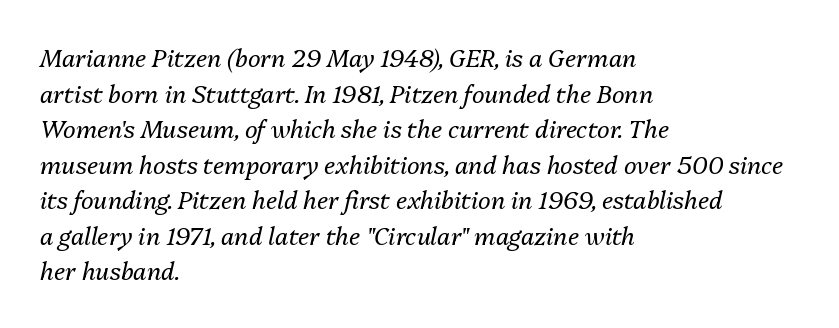
The image shows 24 px text type, italic (leaning right); set left-aligned, normal line spacing (1.48x), normal letter spacing, not underlined.
